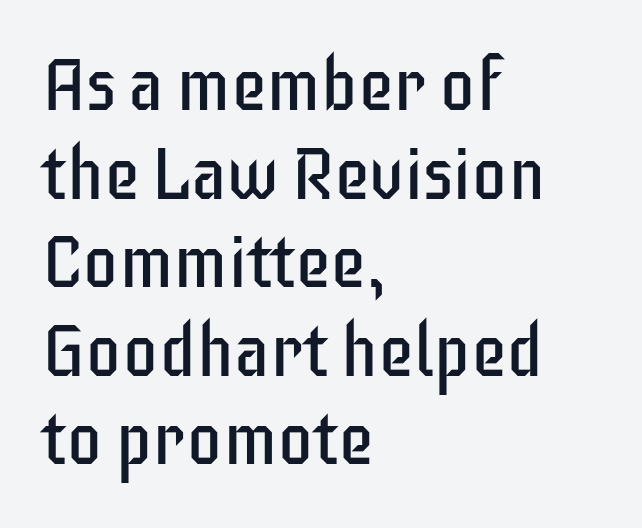
The image shows 72 px regular-weight, condensed sans-serif type, upright; set left-aligned, line spacing 1.23x, normal letter spacing, not underlined; low stroke contrast and a large x-height.
